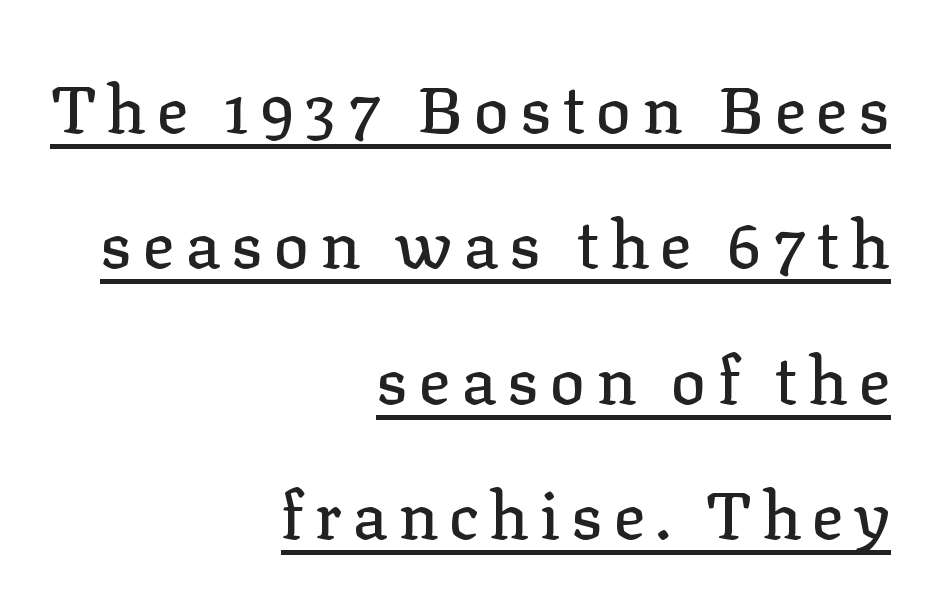
{"serif": "yes", "italic": "no", "width": "normal", "stroke_contrast": "low", "x_height": "medium", "monospaced": "no", "underline": "yes", "align": "right", "line_spacing": "loose", "line_spacing_ratio": 2.05, "glyph_px": 66}
